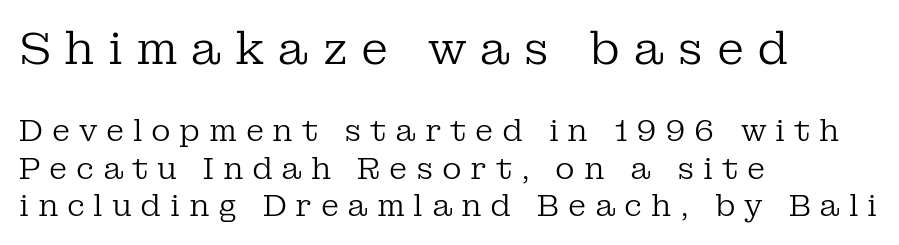
Q: Is the text bold? A: No.
Q: Is the text italic (slanted)? A: No, it is upright.
Q: Is the typeface a serif or a sans-serif typeface? A: Serif.
Q: Is the text underlined? A: No.
Q: How is the paragraph aligned? A: Left-aligned.
Q: Is the spacing between letters normal or unusually wide? A: Unusually wide.
Q: Is the spacing between lines tight, normal or loose? A: Normal.
Q: Which block of text is set in a larger size, the first (top) or the second (bottom)? A: The first (top) one.
Q: Width (condensed, normal, or wide)? A: Normal.
Q: Stroke contrast? A: Low.
Q: x-height? A: Medium.
Q: Monospaced? A: No.
